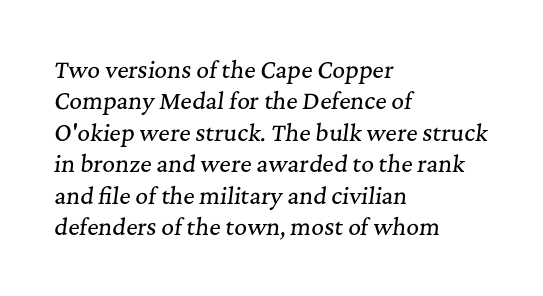
The image shows 22 px text type, italic (leaning right); set left-aligned, normal line spacing (1.43x), normal letter spacing, not underlined.
